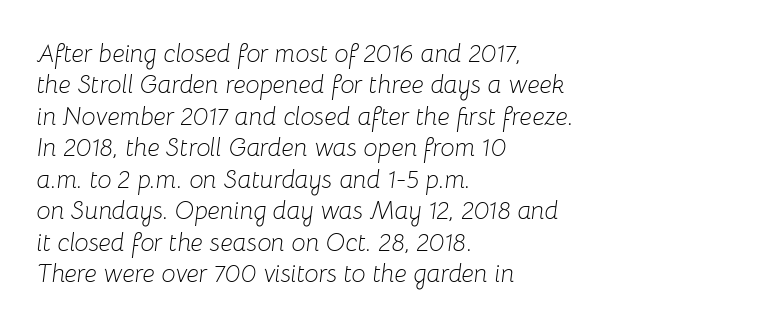
Q: Is the text bold? A: No.
Q: Is the text italic (slanted)? A: Yes, it leans right by about 8 degrees.
Q: Is the text underlined? A: No.
Q: How is the paragraph aligned? A: Left-aligned.
Q: Is the spacing between letters normal or unusually wide? A: Normal.
Q: Is the spacing between lines tight, normal or loose? A: Normal.
